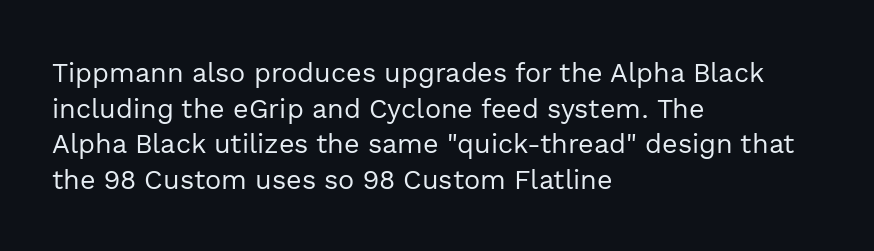
The image shows 27 px text type, upright; set left-aligned, normal line spacing (1.32x), normal letter spacing, not underlined.
